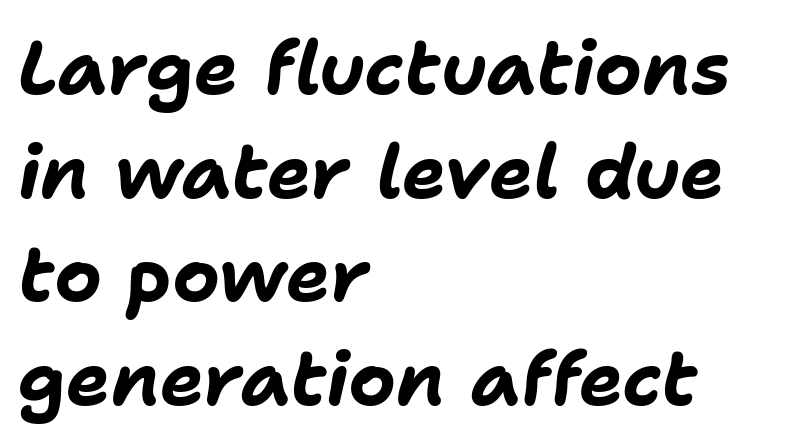
Q: Is the text bold? A: Yes.
Q: Is the text italic (slanted)? A: Yes, it leans right by about 11 degrees.
Q: Is the text underlined? A: No.
Q: How is the paragraph aligned? A: Left-aligned.
Q: Is the spacing between letters normal or unusually wide? A: Normal.
Q: Is the spacing between lines tight, normal or loose? A: Normal.
Q: Width (condensed, normal, or wide)? A: Normal.
Q: Stroke contrast? A: Low.
Q: x-height? A: Medium.
Q: Monospaced? A: No.
